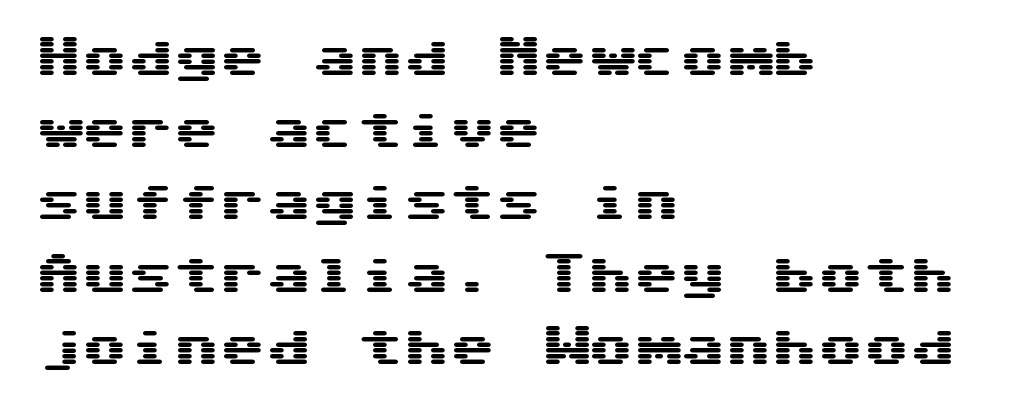
Q: Is the text italic (slanted)? A: No, it is upright.
Q: Is the typeface a serif or a sans-serif typeface? A: Sans-serif.
Q: Is the text underlined? A: No.
Q: How is the paragraph aligned? A: Left-aligned.
Q: Is the spacing between letters normal or unusually wide? A: Normal.
Q: Is the spacing between lines tight, normal or loose? A: Normal.
Q: Width (condensed, normal, or wide)? A: Wide.
Q: Stroke contrast? A: Medium.
Q: x-height? A: Medium.
